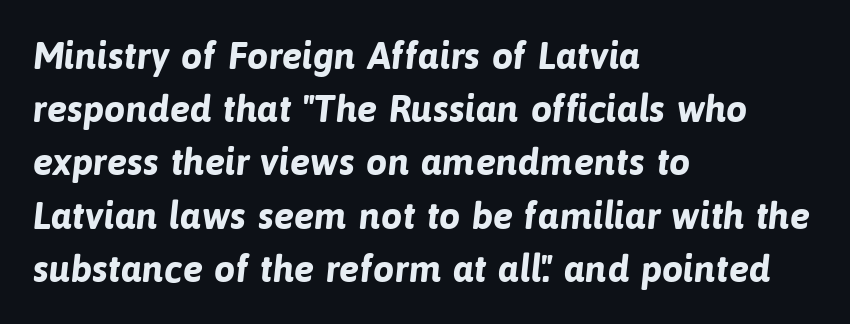
The image shows 38 px bold sans-serif type; set left-aligned, normal line spacing (1.4x), normal letter spacing, not underlined; low stroke contrast and a medium x-height.
